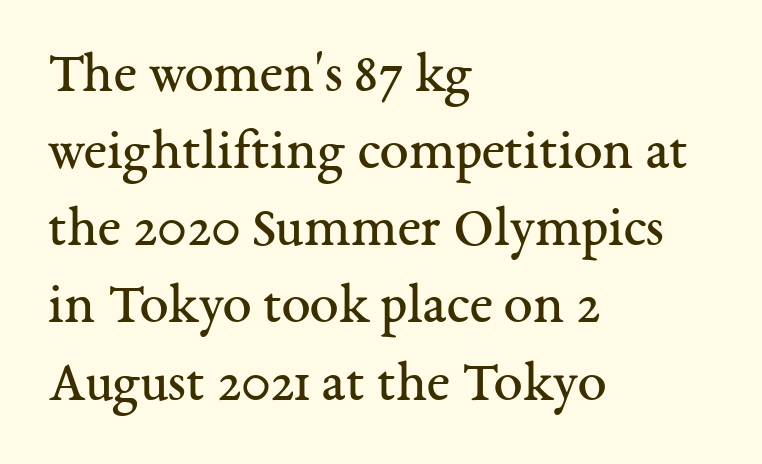
The image shows 58 px regular-weight serif type, upright; set left-aligned, normal line spacing (1.33x), normal letter spacing, not underlined; medium stroke contrast and a medium x-height.
